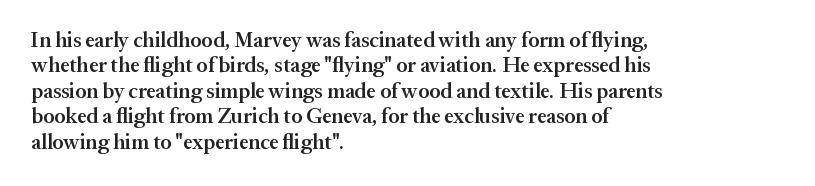
Characters follow at the spacing the type designer built in. Quick note: underline off. Line beginnings align vertically; line endings do not. Does the lettering tilt? It doesn't — this is upright. This is moderately heavy type, rendered in semibold.
